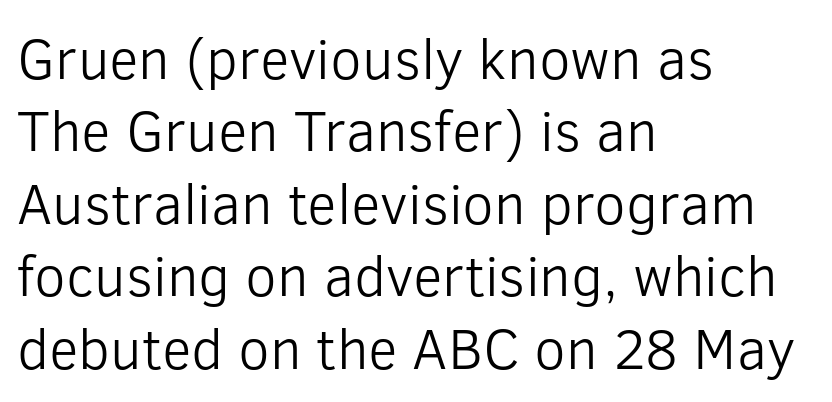
The image shows 57 px light sans-serif type, upright; set left-aligned, normal line spacing (1.27x), normal letter spacing, not underlined; low stroke contrast and a medium x-height.
